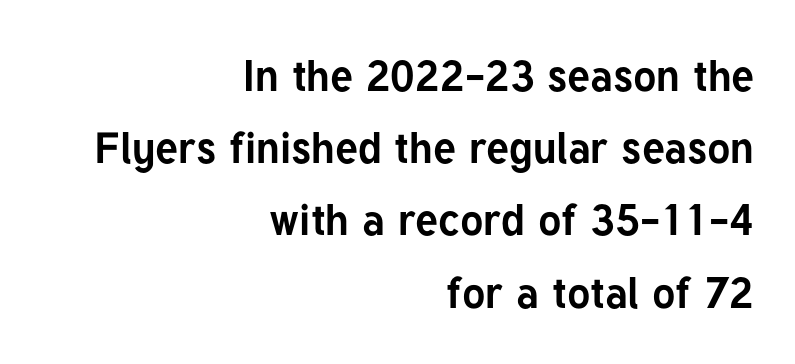
{"serif": "no", "italic": "no", "bold": "yes", "weight": "bold", "width": "normal", "stroke_contrast": "low", "x_height": "medium", "monospaced": "no", "underline": "no", "align": "right", "line_spacing": "normal", "line_spacing_ratio": 1.68, "letter_spacing": "normal", "letter_spacing_em": 0.0, "glyph_px": 43}
